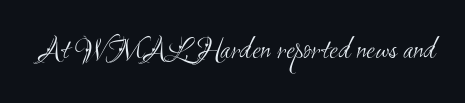
Q: Is the text bold? A: No.
Q: Is the typeface a serif or a sans-serif typeface? A: Sans-serif.
Q: Is the text underlined? A: No.
Q: Is the spacing between letters normal or unusually wide? A: Normal.
Q: Width (condensed, normal, or wide)? A: Condensed.
Q: Stroke contrast? A: Medium.
Q: x-height? A: Small.
Q: Monospaced? A: No.
